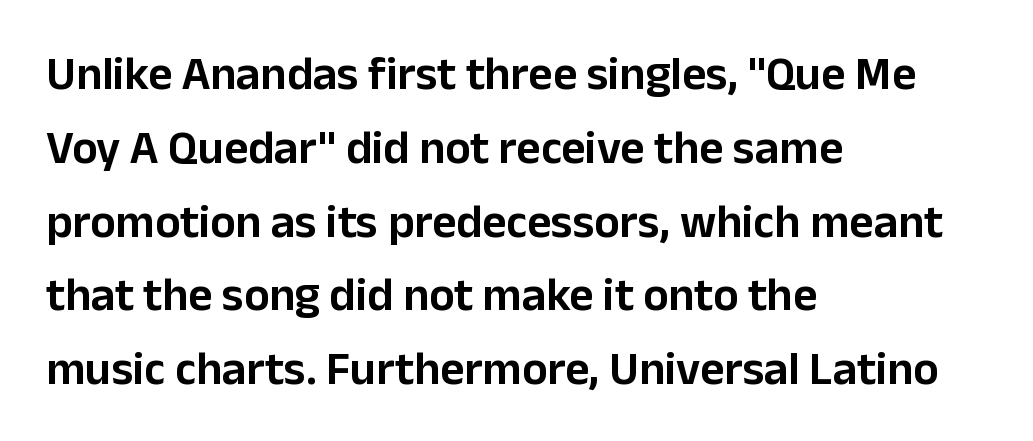
Q: Is the text italic (slanted)? A: No, it is upright.
Q: Is the typeface a serif or a sans-serif typeface? A: Sans-serif.
Q: Is the text underlined? A: No.
Q: How is the paragraph aligned? A: Left-aligned.
Q: Is the spacing between letters normal or unusually wide? A: Normal.
Q: Is the spacing between lines tight, normal or loose? A: Normal.
Q: Width (condensed, normal, or wide)? A: Normal.
Q: Stroke contrast? A: Low.
Q: x-height? A: Medium.
Q: Monospaced? A: No.
